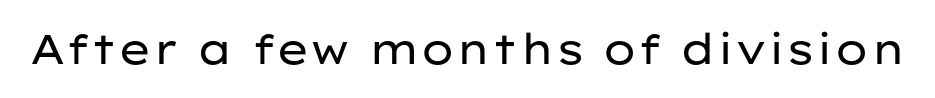
The image shows 41 px regular-weight, wide sans-serif type, upright; set normal letter spacing, not underlined; low stroke contrast and a medium x-height.
